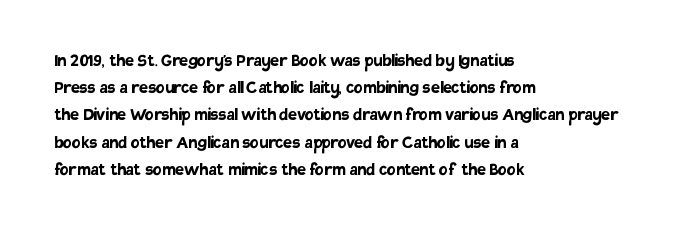
{"italic": "no", "bold": "yes", "underline": "no", "align": "left", "line_spacing": "normal", "line_spacing_ratio": 1.36, "letter_spacing": "normal", "letter_spacing_em": 0.0, "glyph_px": 20}
